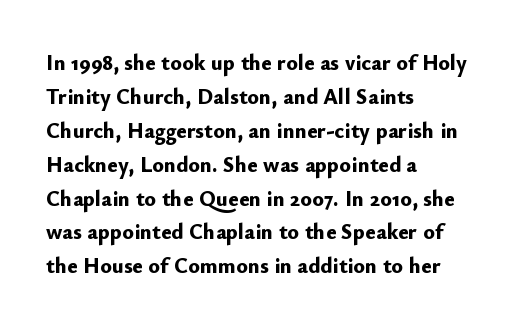
{"italic": "no", "bold": "yes", "underline": "no", "align": "left", "line_spacing": "normal", "line_spacing_ratio": 1.54, "letter_spacing": "normal", "letter_spacing_em": 0.0, "glyph_px": 22}
